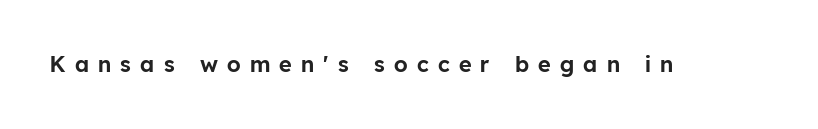
Q: Is the text italic (slanted)? A: No, it is upright.
Q: Is the text underlined? A: No.
Q: Is the spacing between letters normal or unusually wide? A: Unusually wide.
